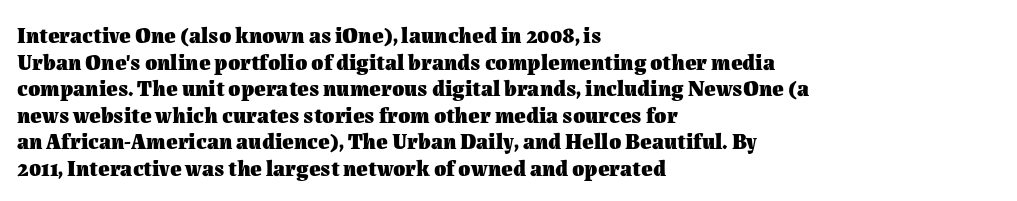
Which margin do the lines hug? The left one — the right edge is uneven. Weight check: bold — yes, fully. Tracking here is standard; glyphs follow each other at the usual distance. Unlike italic type, these characters show no tilt at all. Just letters on the line, the space beneath them empty.
